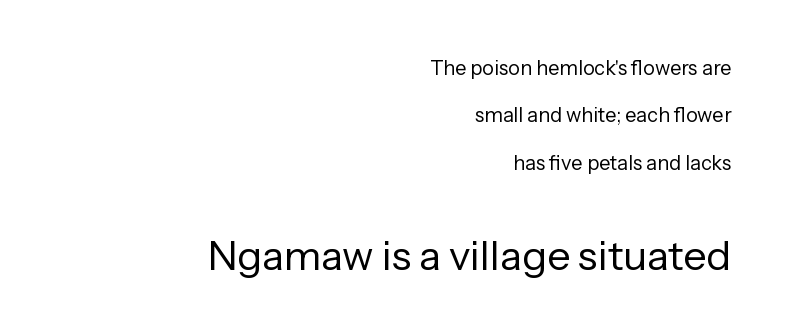
Vertical stems look standard width or narrower in stroke. The more generous point size was reserved for the lower chunk. The letters advance in unequal steps, a hallmark of proportional type. Notice how the stems are strictly vertical — no italics here.
